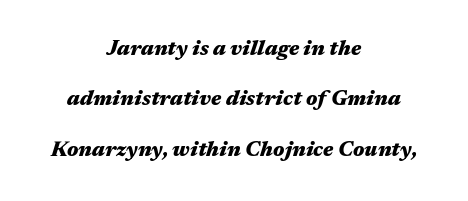
Q: Is the text bold? A: Yes.
Q: Is the text italic (slanted)? A: Yes, it leans right by about 17 degrees.
Q: Is the text underlined? A: No.
Q: How is the paragraph aligned? A: Centered.
Q: Is the spacing between letters normal or unusually wide? A: Normal.
Q: Is the spacing between lines tight, normal or loose? A: Loose.
